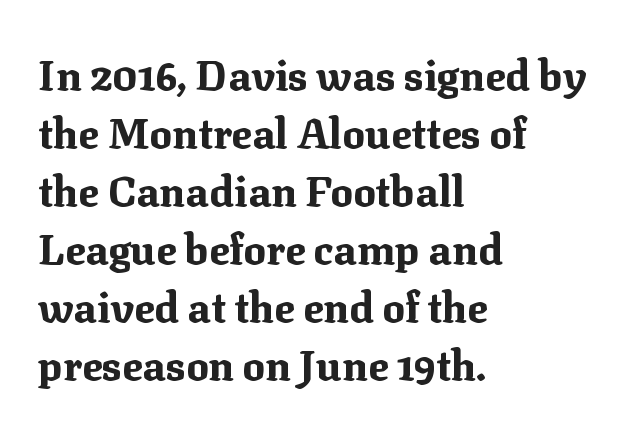
Horizontal alignment here is leftward, the default for most running prose. Each word holds together tightly as a unit, with standard inter-letter gaps. Descender tails drop into unmarked territory. The leading is moderate, giving the passage an even texture.
